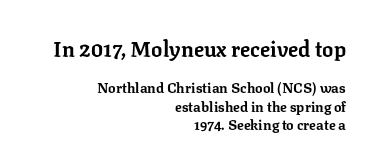
These lines carry a lot of weight — the face is fully bold. Which margin do the lines hug? The right one — the left edge is uneven. This is the regular roman posture of the typeface. If you measured baseline to baseline, you'd find a middling distance.
